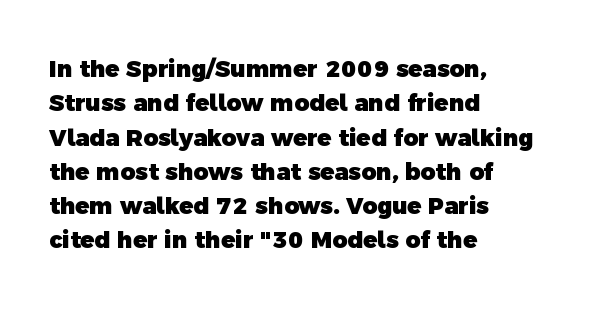
{"bold": "yes", "underline": "no", "align": "left", "line_spacing": "normal", "line_spacing_ratio": 1.49, "letter_spacing": "normal", "letter_spacing_em": 0.0, "glyph_px": 23}
